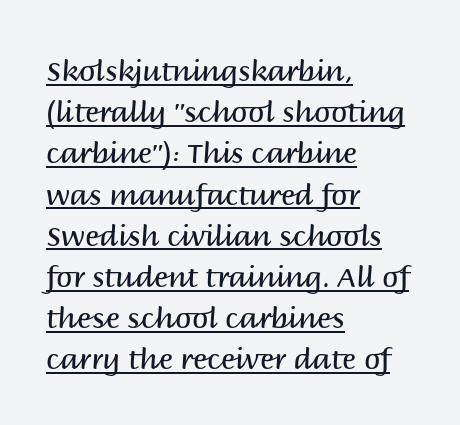
{"serif": "no", "bold": "no", "weight": "regular", "width": "normal", "stroke_contrast": "medium", "x_height": "large", "monospaced": "no", "underline": "yes", "align": "left", "line_spacing": "normal", "line_spacing_ratio": 1.42, "letter_spacing": "normal", "letter_spacing_em": 0.0, "glyph_px": 29}
